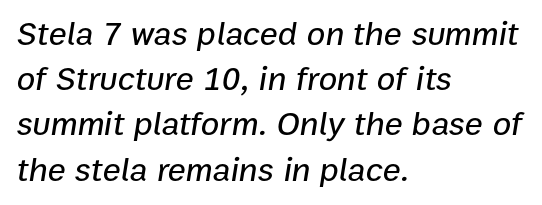
Q: Is the text italic (slanted)? A: Yes, it leans right by about 9 degrees.
Q: Is the text underlined? A: No.
Q: How is the paragraph aligned? A: Left-aligned.
Q: Is the spacing between letters normal or unusually wide? A: Normal.
Q: Is the spacing between lines tight, normal or loose? A: Normal.
Q: Width (condensed, normal, or wide)? A: Normal.
Q: Stroke contrast? A: Low.
Q: x-height? A: Medium.
Q: Monospaced? A: No.
